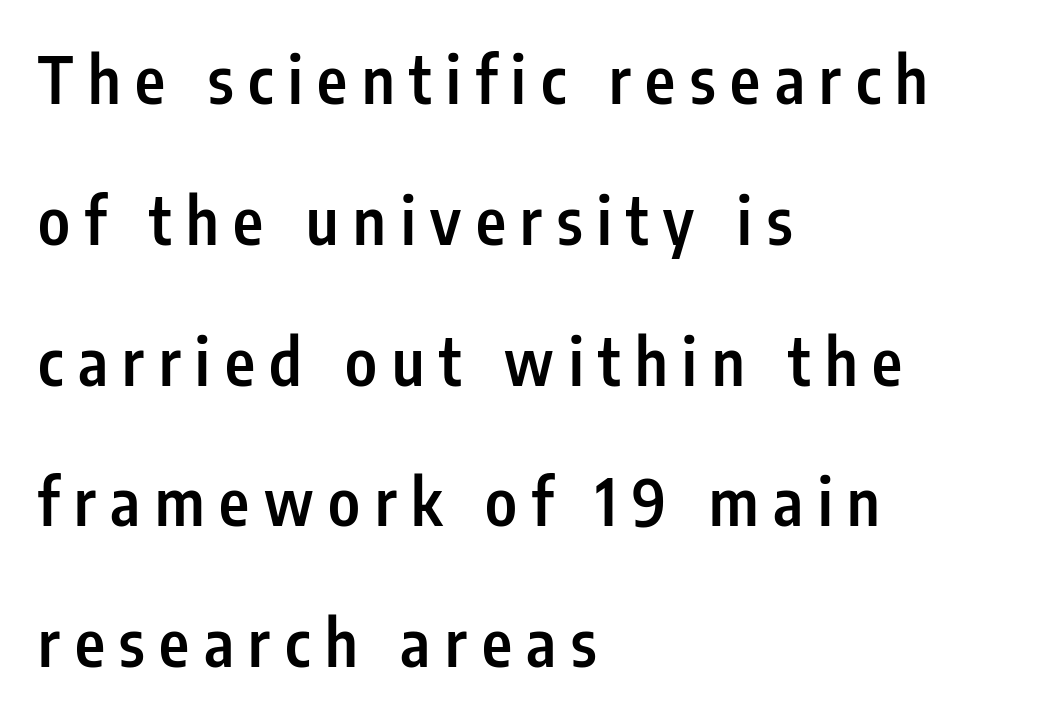
Q: Is the text bold? A: Semi-bold.
Q: Is the text italic (slanted)? A: No, it is upright.
Q: Is the typeface a serif or a sans-serif typeface? A: Sans-serif.
Q: Is the text underlined? A: No.
Q: How is the paragraph aligned? A: Left-aligned.
Q: Is the spacing between letters normal or unusually wide? A: Unusually wide.
Q: Is the spacing between lines tight, normal or loose? A: Loose.
Q: Width (condensed, normal, or wide)? A: Condensed.
Q: Stroke contrast? A: Low.
Q: x-height? A: Medium.
Q: Monospaced? A: No.
